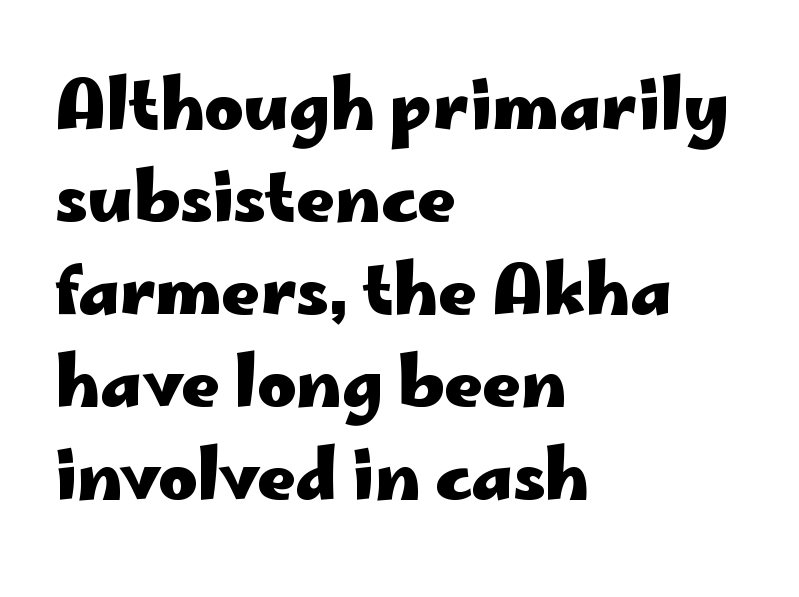
Q: Is the text bold? A: Yes.
Q: Is the text italic (slanted)? A: No, it is upright.
Q: Is the typeface a serif or a sans-serif typeface? A: Sans-serif.
Q: Is the text underlined? A: No.
Q: How is the paragraph aligned? A: Left-aligned.
Q: Is the spacing between letters normal or unusually wide? A: Normal.
Q: Is the spacing between lines tight, normal or loose? A: Normal.
Q: Width (condensed, normal, or wide)? A: Wide.
Q: Stroke contrast? A: Low.
Q: x-height? A: Small.
Q: Monospaced? A: No.
